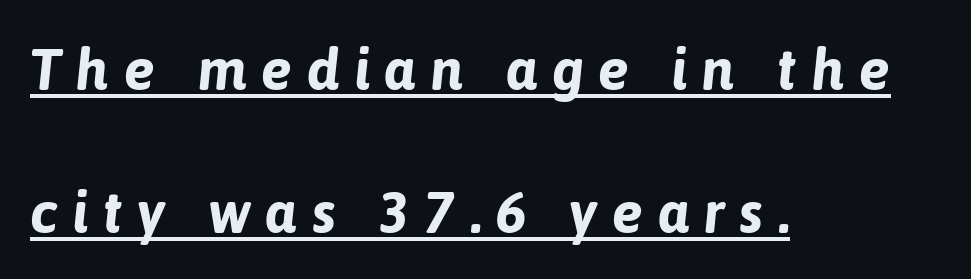
Look at the tracking — it's clearly loosened, letters drifting apart. What weight is shown? A full bold with thick strokes. Horizontal bands of white between lines are thick stripes. The setting favours the left margin, as ordinary paragraphs usually do. Here the designer chose a conventional face with non-uniform glyph widths.
